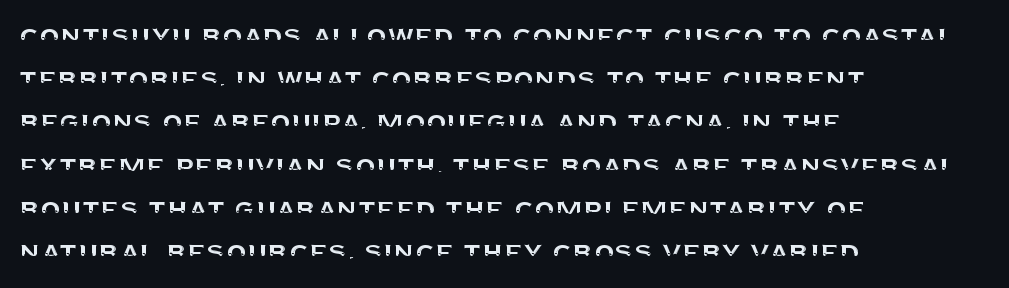
Q: Is the text italic (slanted)? A: No, it is upright.
Q: Is the typeface a serif or a sans-serif typeface? A: Sans-serif.
Q: Is the text underlined? A: No.
Q: How is the paragraph aligned? A: Left-aligned.
Q: Is the spacing between letters normal or unusually wide? A: Normal.
Q: Is the spacing between lines tight, normal or loose? A: Normal.
Q: Width (condensed, normal, or wide)? A: Normal.
Q: Stroke contrast? A: Medium.
Q: x-height? A: Large.
Q: Monospaced? A: No.
